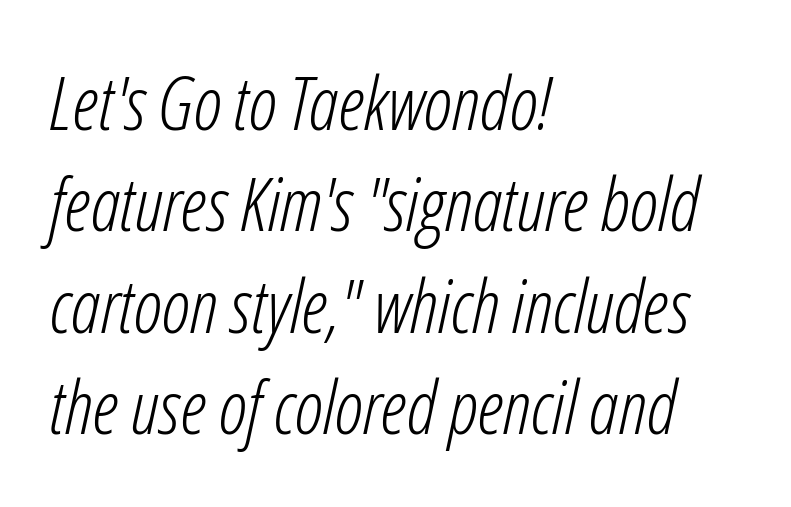
Q: Is the text bold? A: No.
Q: Is the text italic (slanted)? A: Yes, it leans right by about 12 degrees.
Q: Is the text underlined? A: No.
Q: How is the paragraph aligned? A: Left-aligned.
Q: Is the spacing between letters normal or unusually wide? A: Normal.
Q: Is the spacing between lines tight, normal or loose? A: Normal.
Q: Width (condensed, normal, or wide)? A: Condensed.
Q: Stroke contrast? A: Low.
Q: x-height? A: Medium.
Q: Monospaced? A: No.
